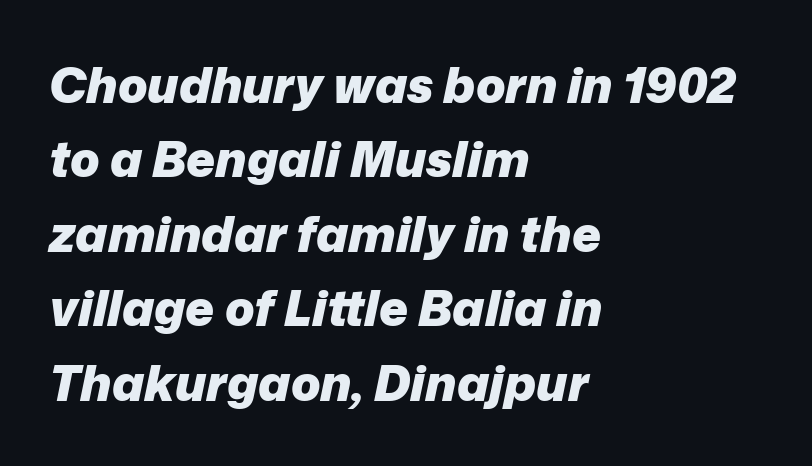
The typesetter chose a ragged-right arrangement here. An italicized treatment has been applied to the whole sample. Looks like regular typesetting: each glyph gets only the width it needs. A dark, heavy texture on the line: the type is bold. This rendering features lettering with no underline.
